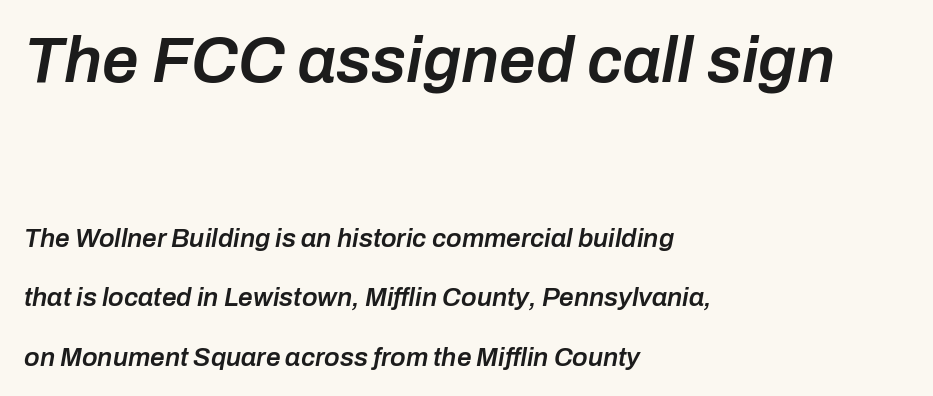
{"italic": "yes", "lean": "right", "slant_degrees": 10, "bold": "semi", "weight": "semibold", "width": "normal", "stroke_contrast": "low", "x_height": "medium", "monospaced": "no", "underline": "no", "align": "left", "line_spacing": "loose", "line_spacing_ratio": 2.28, "letter_spacing": "normal", "letter_spacing_em": 0.0, "larger_block": "first", "size_ratio": 2.5, "glyph_px": 65}
